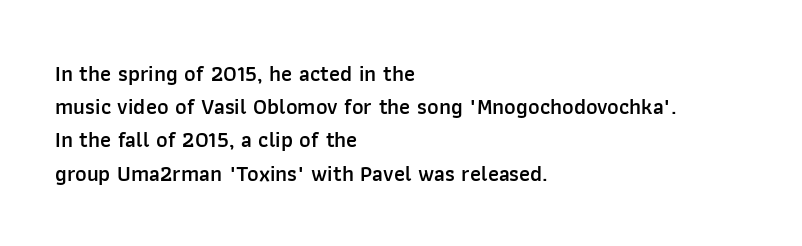
Q: Is the text bold? A: Semi-bold.
Q: Is the text italic (slanted)? A: No, it is upright.
Q: Is the text underlined? A: No.
Q: How is the paragraph aligned? A: Left-aligned.
Q: Is the spacing between letters normal or unusually wide? A: Normal.
Q: Is the spacing between lines tight, normal or loose? A: Normal.
